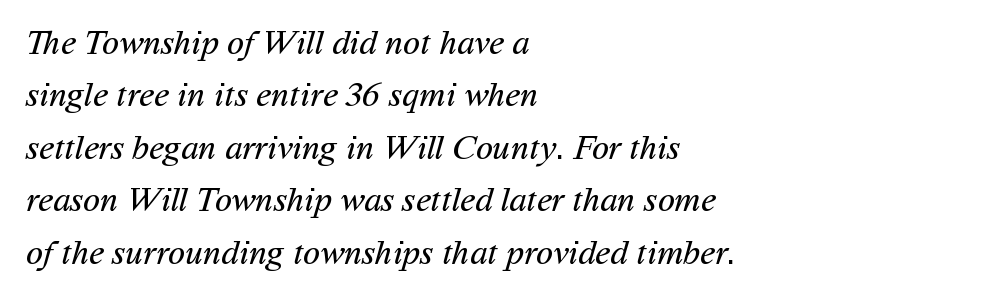
Q: Is the text bold? A: No.
Q: Is the typeface a serif or a sans-serif typeface? A: Sans-serif.
Q: Is the text underlined? A: No.
Q: How is the paragraph aligned? A: Left-aligned.
Q: Is the spacing between letters normal or unusually wide? A: Normal.
Q: Is the spacing between lines tight, normal or loose? A: Normal.
Q: Width (condensed, normal, or wide)? A: Normal.
Q: Stroke contrast? A: Medium.
Q: x-height? A: Medium.
Q: Monospaced? A: No.
